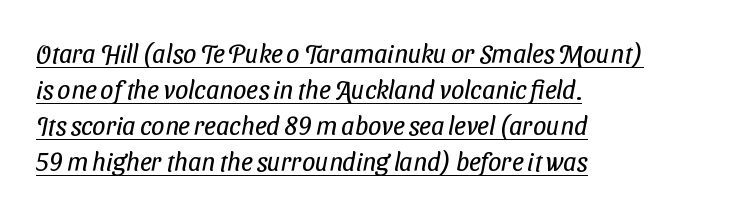
Vertically, the passage feels balanced, rows spaced as you'd expect. The letters look calm and open, with moderate or lighter stems. You could call the tracking neutral — neither tight nor loose. This sample is left-justified, so line endings fall wherever the words run out. Compared with undecorated copy, this sample adds a rule below the words.
